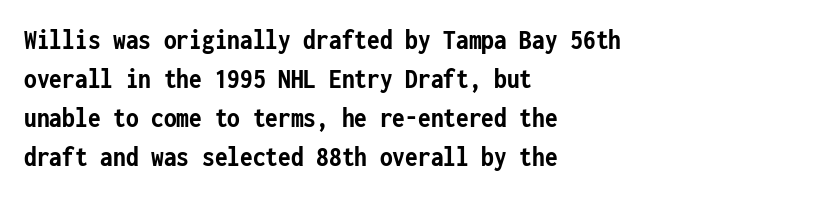
Q: Is the text bold? A: Yes.
Q: Is the text italic (slanted)? A: No, it is upright.
Q: Is the typeface a serif or a sans-serif typeface? A: Sans-serif.
Q: Is the text underlined? A: No.
Q: How is the paragraph aligned? A: Left-aligned.
Q: Is the spacing between letters normal or unusually wide? A: Normal.
Q: Is the spacing between lines tight, normal or loose? A: Normal.
Q: Width (condensed, normal, or wide)? A: Condensed.
Q: Stroke contrast? A: Low.
Q: x-height? A: Medium.
Q: Monospaced? A: Yes.
